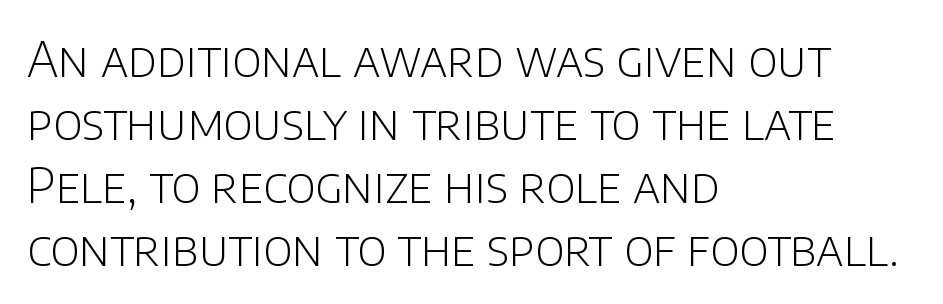
{"serif": "no", "italic": "no", "bold": "no", "weight": "light", "width": "normal", "stroke_contrast": "low", "x_height": "large", "monospaced": "no", "underline": "no", "align": "left", "line_spacing": "normal", "line_spacing_ratio": 1.31, "letter_spacing": "normal", "letter_spacing_em": 0.0, "glyph_px": 48}
